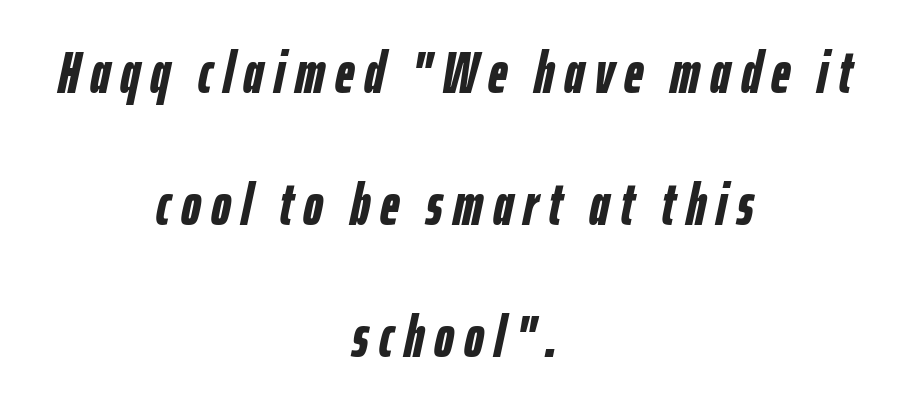
{"italic": "yes", "lean": "right", "slant_degrees": 12, "bold": "yes", "weight": "semibold", "width": "condensed", "stroke_contrast": "low", "x_height": "medium", "monospaced": "no", "underline": "no", "align": "center", "line_spacing": "loose", "line_spacing_ratio": 2.2, "glyph_px": 60}
